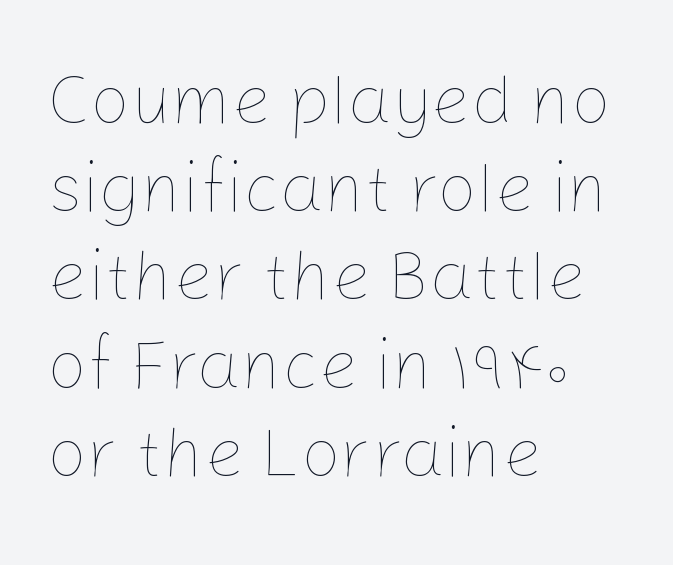
The image shows 70 px thin type, upright; set left-aligned, normal line spacing (1.26x), normal letter spacing, not underlined; low stroke contrast and a medium x-height.
